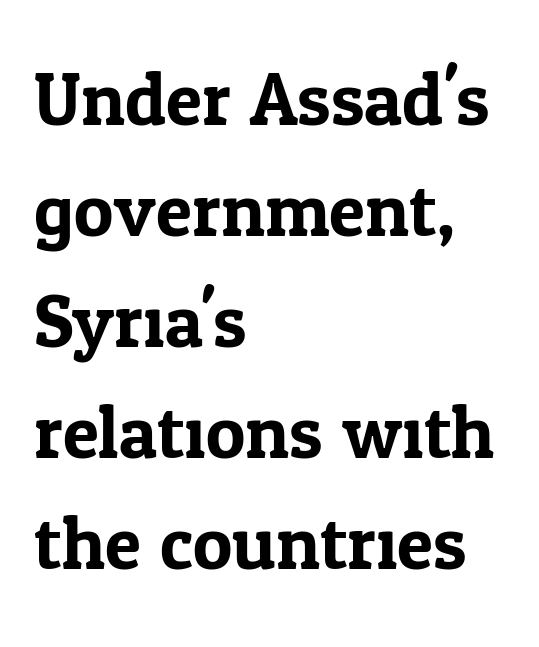
Q: Is the text italic (slanted)? A: No, it is upright.
Q: Is the typeface a serif or a sans-serif typeface? A: Serif.
Q: Is the text underlined? A: No.
Q: How is the paragraph aligned? A: Left-aligned.
Q: Is the spacing between letters normal or unusually wide? A: Normal.
Q: Is the spacing between lines tight, normal or loose? A: Normal.
Q: Width (condensed, normal, or wide)? A: Normal.
Q: Stroke contrast? A: Low.
Q: x-height? A: Medium.
Q: Monospaced? A: No.
